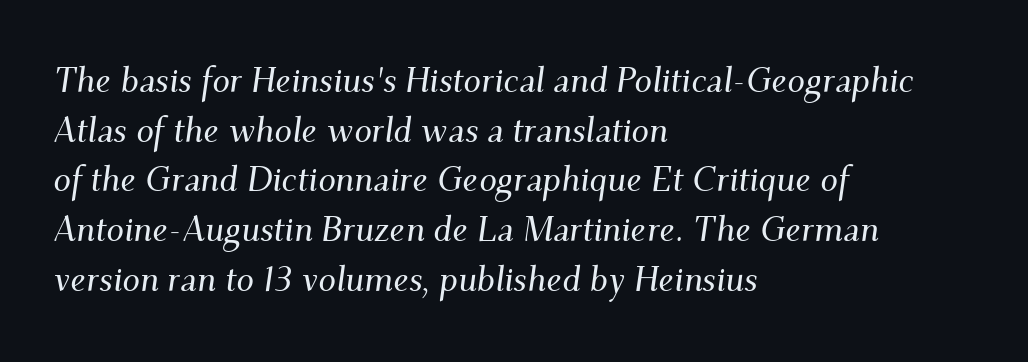
Letters rest on an invisible, unmarked baseline. Note the varied advance widths — an 'i' is clearly narrower than an 'm'. Horizontal bands of white between lines are of average thickness. Style check: oblique. This rendering uses left alignment, leaving the right contour irregular.
